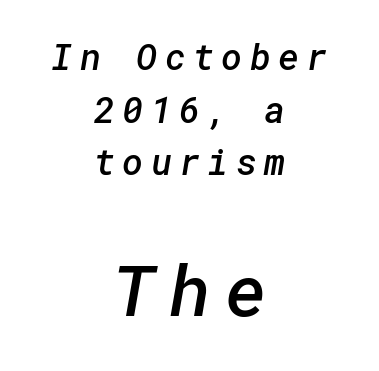
Caption: multi-line text, centered on the measure. A typesetter would call this heavily tracked-out type. Vertically, the passage feels balanced, rows spaced as you'd expect. Stroke terminals: plain, sans-serif.
